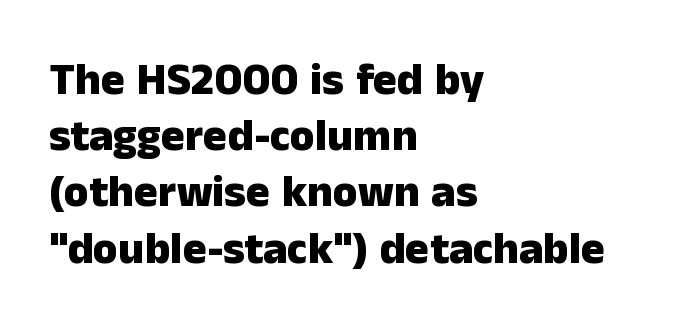
Q: Is the text bold? A: Yes.
Q: Is the text italic (slanted)? A: No, it is upright.
Q: Is the typeface a serif or a sans-serif typeface? A: Sans-serif.
Q: Is the text underlined? A: No.
Q: How is the paragraph aligned? A: Left-aligned.
Q: Is the spacing between letters normal or unusually wide? A: Normal.
Q: Is the spacing between lines tight, normal or loose? A: Normal.
Q: Width (condensed, normal, or wide)? A: Normal.
Q: Stroke contrast? A: Low.
Q: x-height? A: Medium.
Q: Monospaced? A: No.
